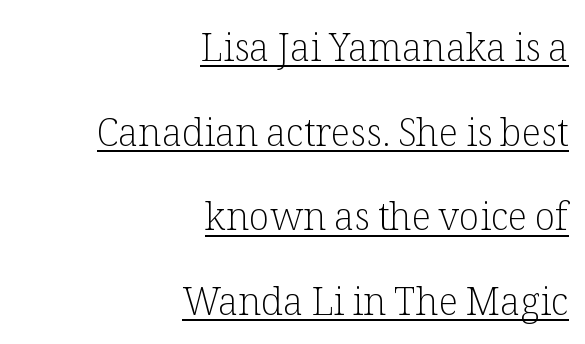
The image shows 38 px light serif type, upright; set right-aligned, loose line spacing (2.23x), normal letter spacing, underlined; low stroke contrast and a medium x-height.
